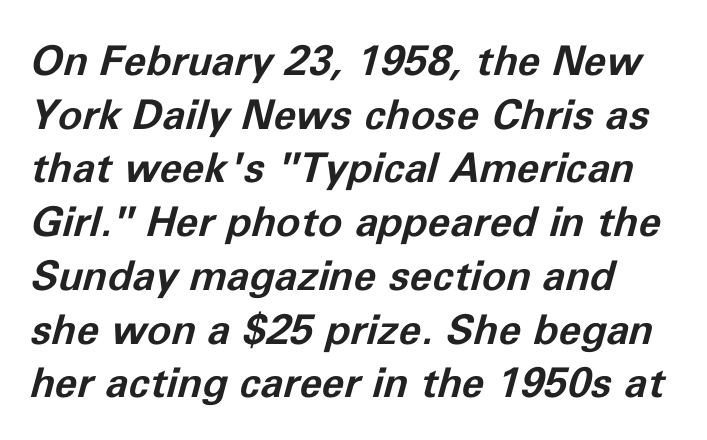
The image shows 41 px bold type, italic (leaning right); set normal line spacing (1.31x), normal letter spacing, not underlined; low stroke contrast and a medium x-height.
